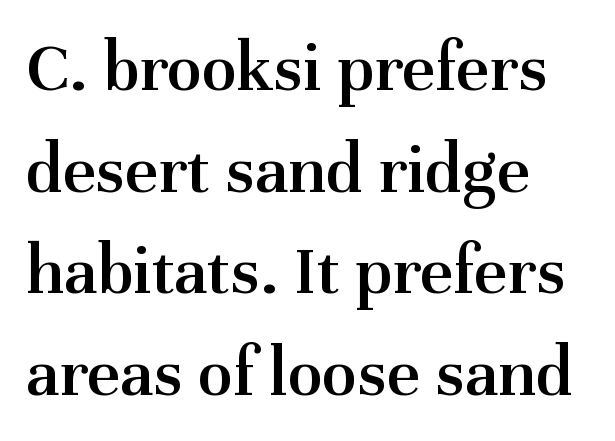
The image shows 72 px semibold serif type, upright; set left-aligned, normal line spacing (1.41x), normal letter spacing, not underlined; medium stroke contrast and a medium x-height.
